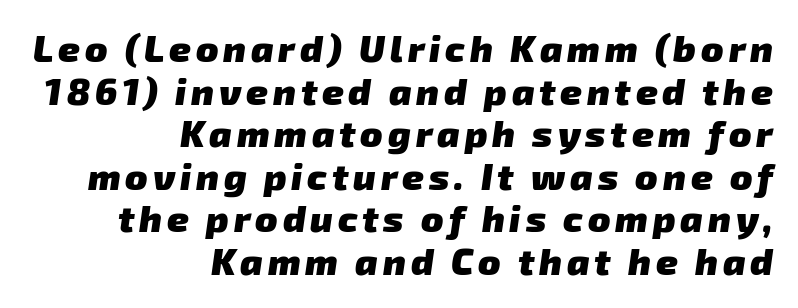
Q: Is the text bold? A: Yes.
Q: Is the typeface a serif or a sans-serif typeface? A: Sans-serif.
Q: Is the text underlined? A: No.
Q: How is the paragraph aligned? A: Right-aligned.
Q: Is the spacing between lines tight, normal or loose? A: Tight.
Q: Width (condensed, normal, or wide)? A: Normal.
Q: Stroke contrast? A: Low.
Q: x-height? A: Medium.
Q: Monospaced? A: No.
